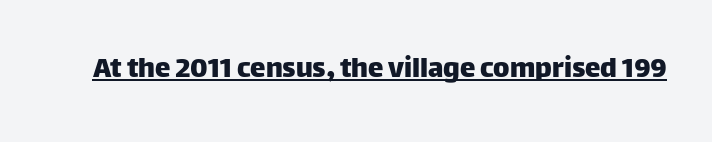
The image shows 31 px sans-serif type, upright; set normal letter spacing, underlined; low stroke contrast and a large x-height.
